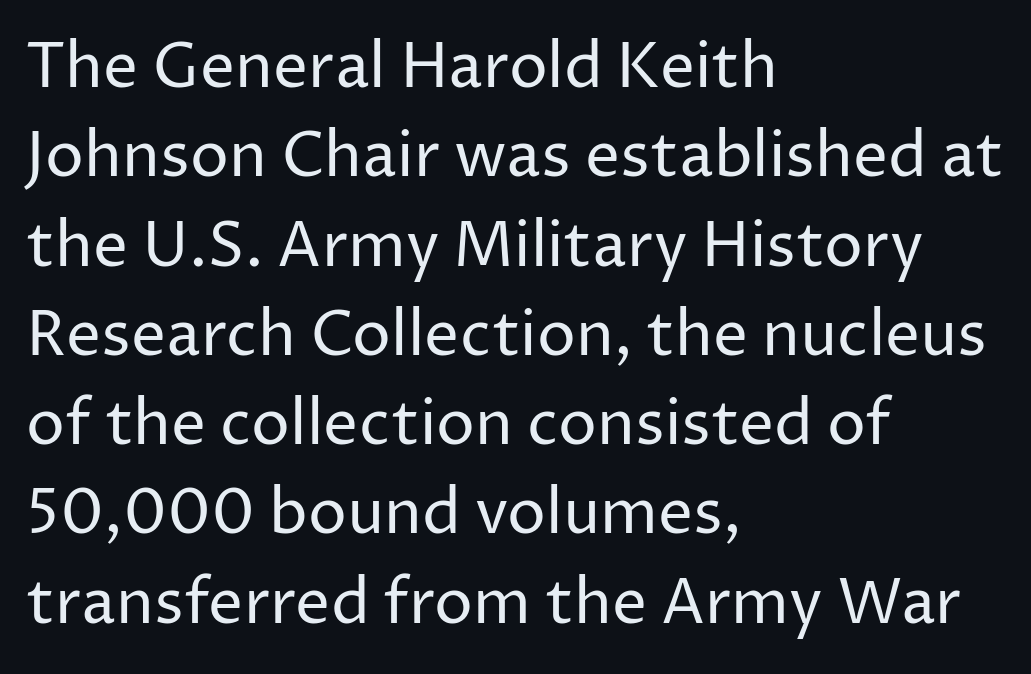
{"serif": "no", "italic": "no", "bold": "no", "weight": "regular", "width": "normal", "stroke_contrast": "low", "x_height": "medium", "monospaced": "no", "underline": "no", "align": "left", "line_spacing": "normal", "line_spacing_ratio": 1.44, "letter_spacing": "normal", "letter_spacing_em": 0.0, "glyph_px": 62}
